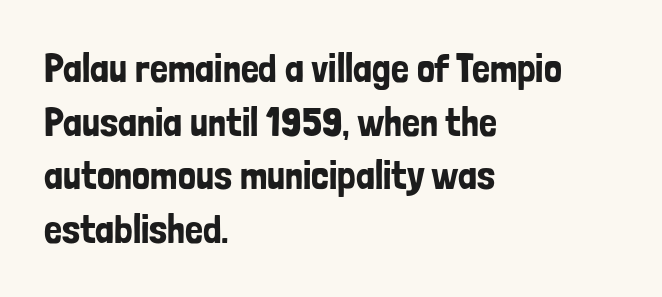
The image shows 40 px condensed sans-serif type, upright; set left-aligned, normal line spacing (1.34x), normal letter spacing, not underlined; low stroke contrast and a medium x-height.
